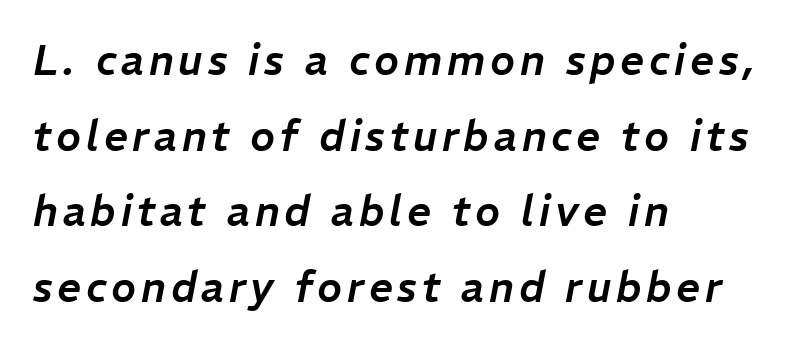
{"italic": "yes", "lean": "right", "slant_degrees": 11, "width": "normal", "stroke_contrast": "low", "x_height": "medium", "monospaced": "no", "underline": "no", "align": "left", "line_spacing_ratio": 1.8, "glyph_px": 42}
